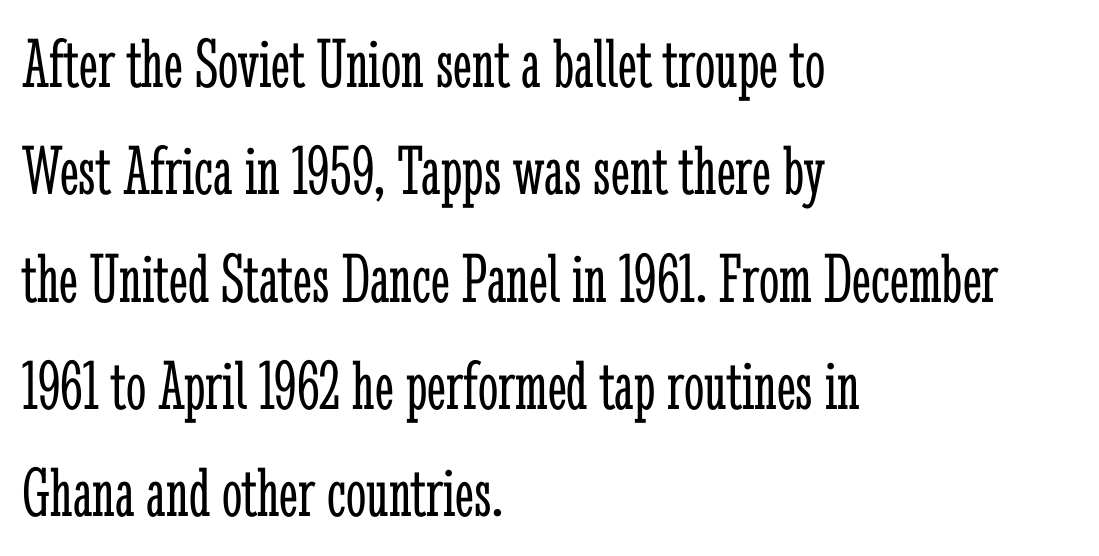
{"serif": "yes", "italic": "no", "bold": "no", "weight": "light", "width": "condensed", "stroke_contrast": "low", "x_height": "medium", "monospaced": "no", "underline": "no", "align": "left", "line_spacing": "normal", "line_spacing_ratio": 1.49, "letter_spacing": "normal", "letter_spacing_em": 0.0, "glyph_px": 72}
